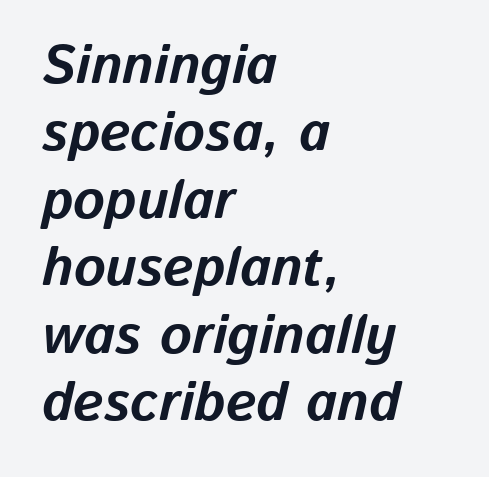
{"italic": "yes", "lean": "right", "slant_degrees": 13, "bold": "yes", "weight": "bold", "width": "normal", "stroke_contrast": "low", "x_height": "medium", "monospaced": "no", "underline": "no", "align": "left", "line_spacing": "normal", "line_spacing_ratio": 1.25, "letter_spacing": "normal", "letter_spacing_em": 0.0, "glyph_px": 54}
